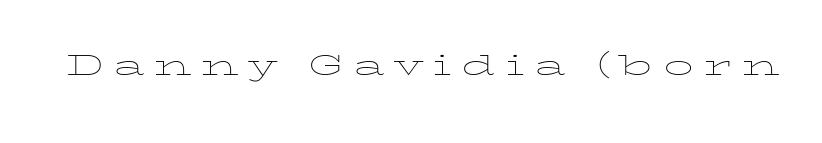
The image shows 39 px thin, wide type, upright; set unusually wide letter spacing (+0.25 em), not underlined; low stroke contrast and a medium x-height.
